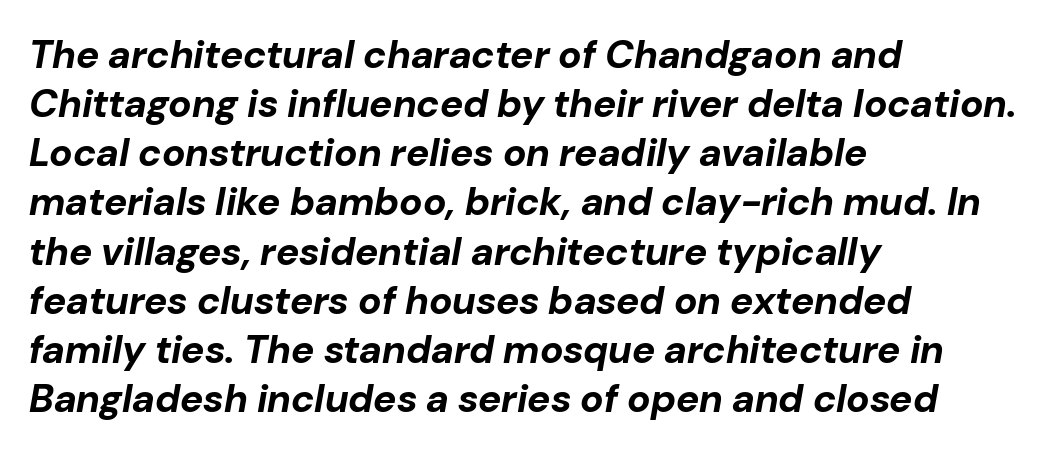
{"italic": "yes", "lean": "right", "slant_degrees": 10, "bold": "yes", "weight": "bold", "width": "normal", "stroke_contrast": "low", "x_height": "medium", "monospaced": "no", "underline": "no", "align": "left", "line_spacing": "normal", "line_spacing_ratio": 1.26, "letter_spacing": "normal", "letter_spacing_em": 0.0, "glyph_px": 39}
